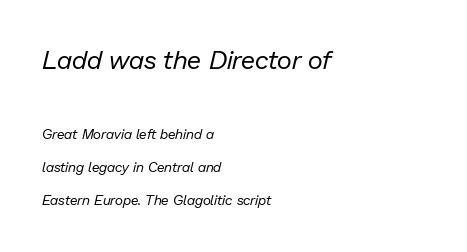
{"italic": "yes", "lean": "right", "slant_degrees": 13, "bold": "no", "underline": "no", "align": "left", "line_spacing": "loose", "line_spacing_ratio": 2.36, "letter_spacing": "normal", "letter_spacing_em": 0.0, "larger_block": "first", "size_ratio": 1.86, "glyph_px": 26}
